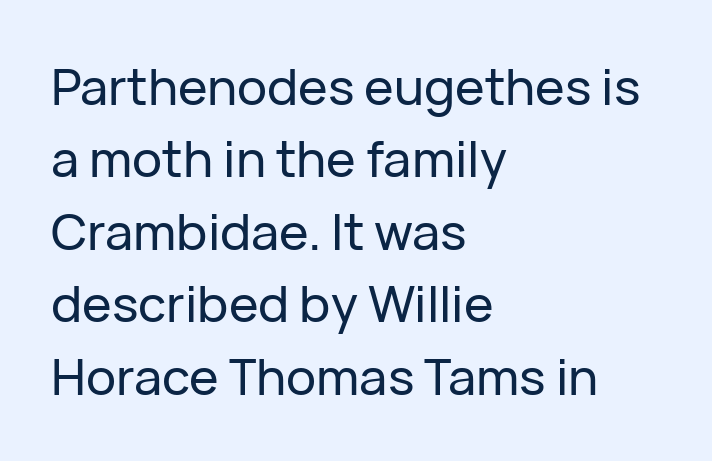
The ragged edge is on the right, which tells us the setting is flush left. If you drew a line through each stem, it would be perfectly vertical. Does the leading feel generous? No, just average. These lines are composed in type without serifs.
